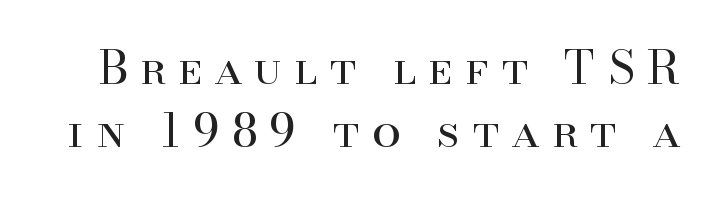
{"serif": "yes", "italic": "no", "bold": "no", "weight": "regular", "width": "normal", "stroke_contrast": "high", "x_height": "small", "monospaced": "no", "underline": "no", "line_spacing": "normal", "line_spacing_ratio": 1.38, "letter_spacing": "wide", "letter_spacing_em": 0.27, "glyph_px": 46}
